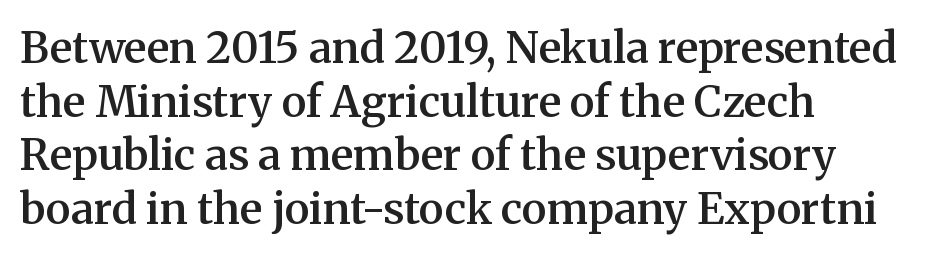
Q: Is the text bold? A: Semi-bold.
Q: Is the text italic (slanted)? A: No, it is upright.
Q: Is the typeface a serif or a sans-serif typeface? A: Serif.
Q: Is the text underlined? A: No.
Q: How is the paragraph aligned? A: Left-aligned.
Q: Is the spacing between letters normal or unusually wide? A: Normal.
Q: Is the spacing between lines tight, normal or loose? A: Normal.
Q: Width (condensed, normal, or wide)? A: Normal.
Q: Stroke contrast? A: Medium.
Q: x-height? A: Medium.
Q: Monospaced? A: No.
